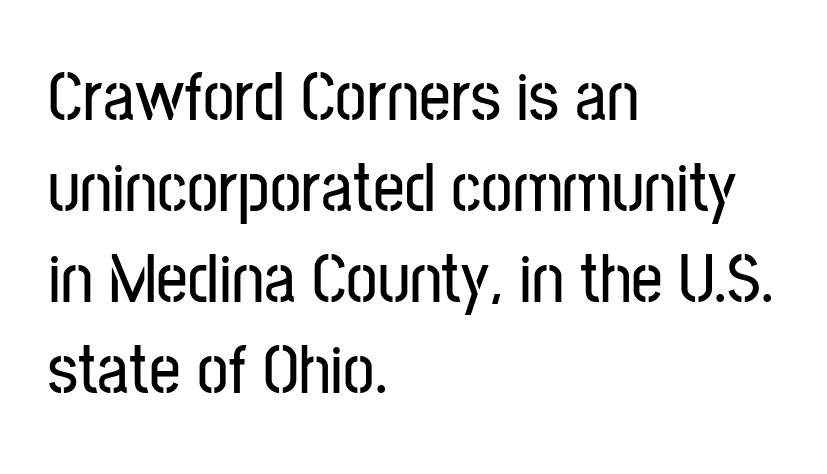
To sum up the face: it is a sans, with no serifs. Each letter keeps its own natural width here, so spacing adapts to shape. The tracking reads as untouched default to a designer's eye. Leading: standard.
